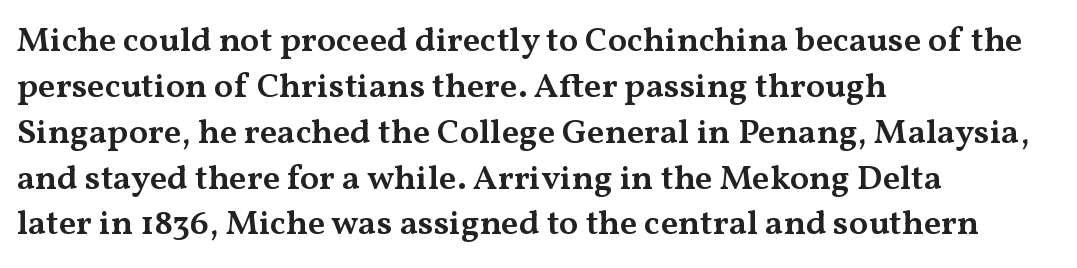
Q: Is the text bold? A: Semi-bold.
Q: Is the text italic (slanted)? A: No, it is upright.
Q: Is the typeface a serif or a sans-serif typeface? A: Serif.
Q: Is the text underlined? A: No.
Q: How is the paragraph aligned? A: Left-aligned.
Q: Is the spacing between letters normal or unusually wide? A: Normal.
Q: Is the spacing between lines tight, normal or loose? A: Normal.
Q: Width (condensed, normal, or wide)? A: Wide.
Q: Stroke contrast? A: Medium.
Q: x-height? A: Medium.
Q: Monospaced? A: No.
